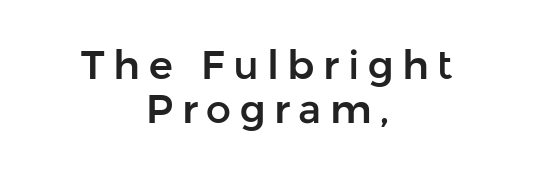
The image shows 40 px sans-serif type, upright; set centered, tight line spacing (1.1x), unusually wide letter spacing (+0.21 em), not underlined; low stroke contrast and a medium x-height.
